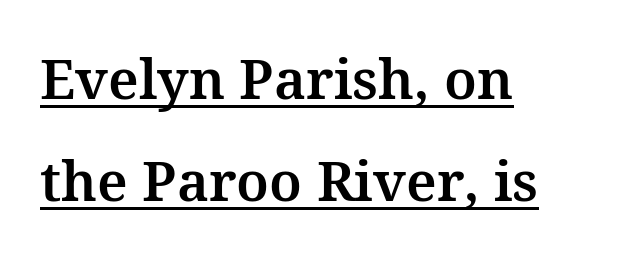
The image shows 55 px serif type, upright; set left-aligned, line spacing 1.86x, normal letter spacing, underlined; medium stroke contrast and a medium x-height.
